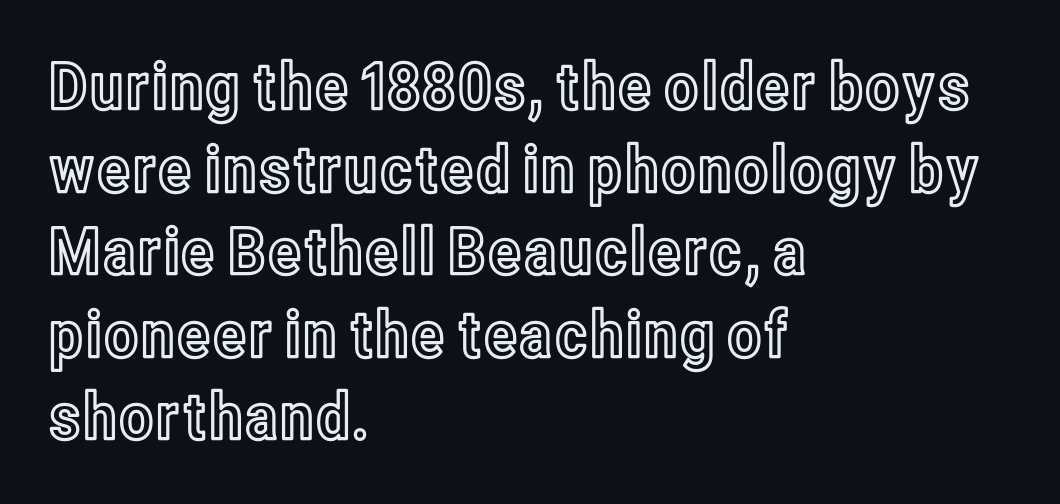
The image shows 65 px condensed type, upright; set left-aligned, normal line spacing (1.27x), normal letter spacing, not underlined; a medium x-height.
